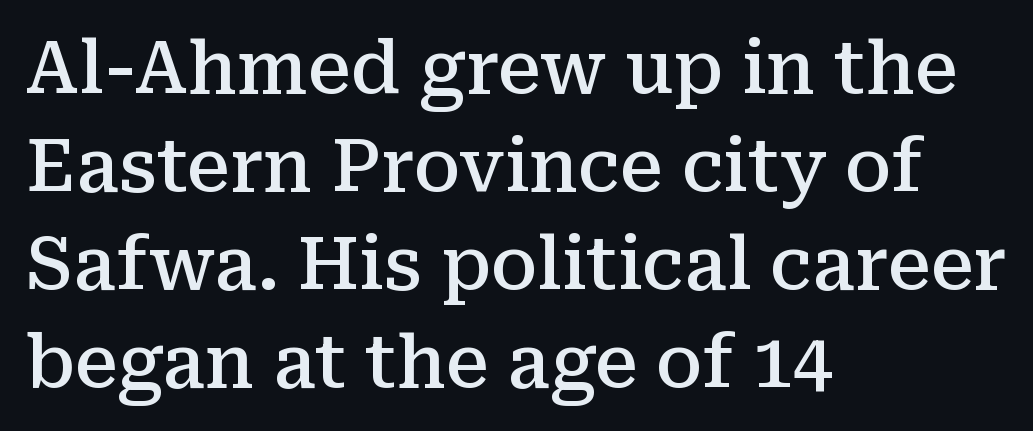
Q: Is the text bold? A: Semi-bold.
Q: Is the text italic (slanted)? A: No, it is upright.
Q: Is the typeface a serif or a sans-serif typeface? A: Serif.
Q: Is the text underlined? A: No.
Q: How is the paragraph aligned? A: Left-aligned.
Q: Is the spacing between letters normal or unusually wide? A: Normal.
Q: Is the spacing between lines tight, normal or loose? A: Normal.
Q: Width (condensed, normal, or wide)? A: Normal.
Q: Stroke contrast? A: Medium.
Q: x-height? A: Medium.
Q: Monospaced? A: No.
